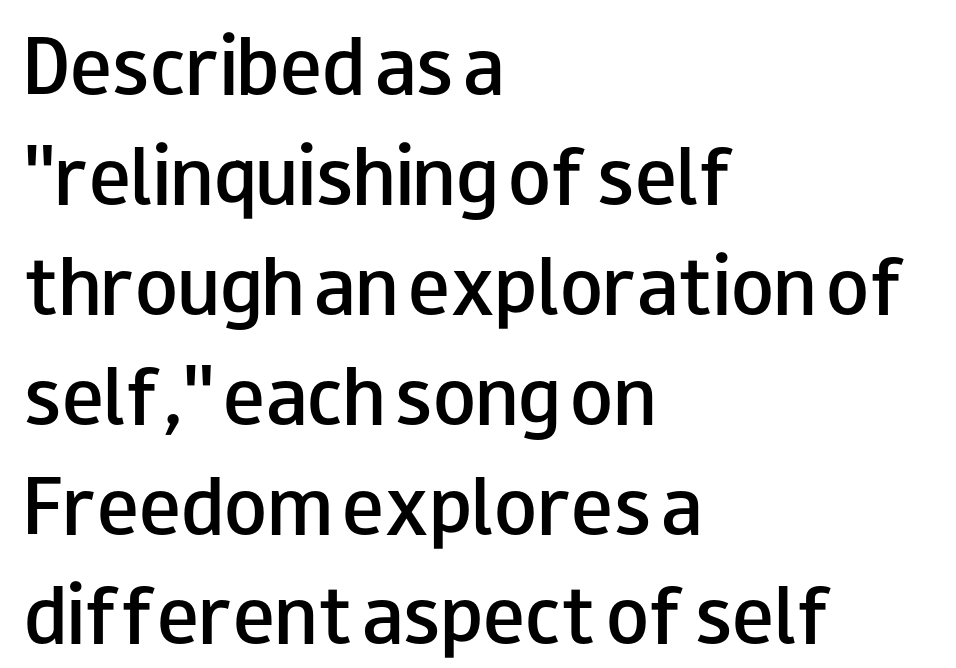
The area under the type is left untouched. Tracking here is standard; glyphs follow each other at the usual distance. The leading is moderate, giving the passage an even texture. Rendered with straight, roman letterforms. Look at the stroke-to-counter ratio: somewhat heavy, a semibold. Check where the strokes stop: nothing finishes them off — pure sans.
